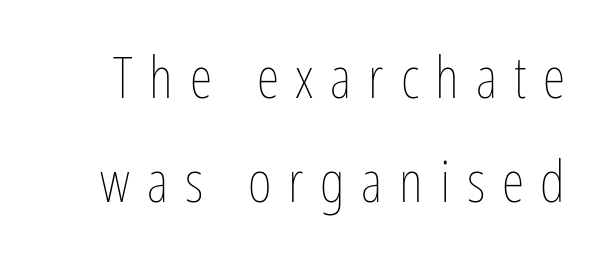
Q: Is the text bold? A: No.
Q: Is the text italic (slanted)? A: No, it is upright.
Q: Is the text underlined? A: No.
Q: Is the spacing between letters normal or unusually wide? A: Unusually wide.
Q: Width (condensed, normal, or wide)? A: Condensed.
Q: Stroke contrast? A: Low.
Q: x-height? A: Medium.
Q: Monospaced? A: No.
